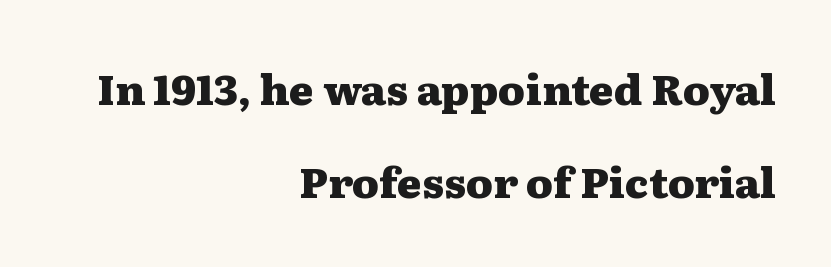
The image shows 42 px heavy, wide serif type, upright; set right-aligned, loose line spacing (2.22x), normal letter spacing, not underlined; medium stroke contrast and a medium x-height.
